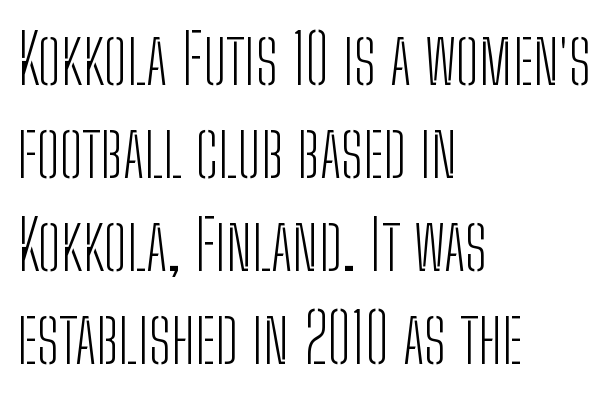
The image shows 69 px light, condensed sans-serif type, upright; set left-aligned, normal line spacing (1.35x), normal letter spacing, not underlined; low stroke contrast and a medium x-height.
